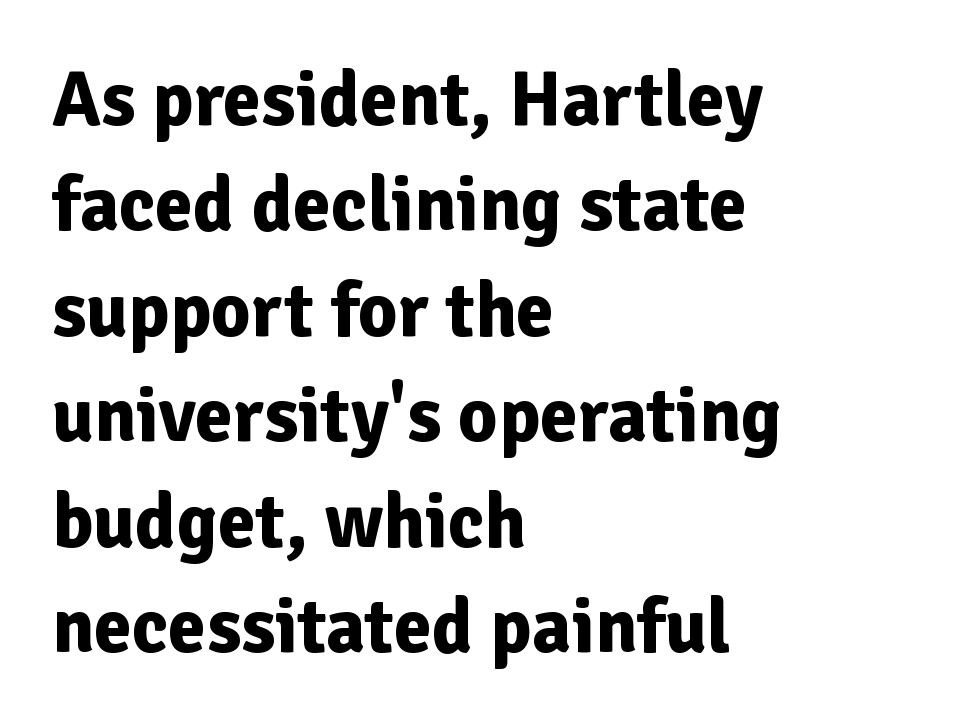
{"serif": "no", "italic": "no", "bold": "yes", "weight": "bold", "width": "normal", "stroke_contrast": "low", "x_height": "medium", "monospaced": "no", "underline": "no", "align": "left", "line_spacing": "normal", "line_spacing_ratio": 1.37, "letter_spacing": "normal", "letter_spacing_em": 0.0, "glyph_px": 77}
